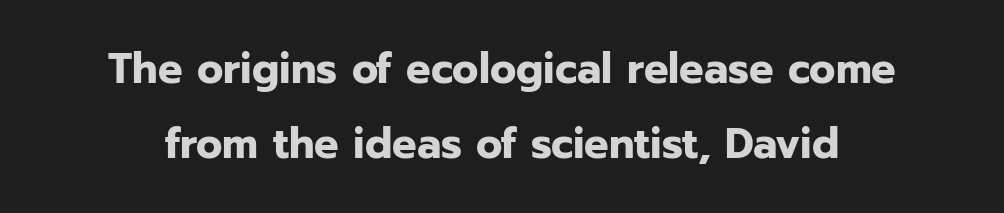
Q: Is the text bold? A: Yes.
Q: Is the text italic (slanted)? A: No, it is upright.
Q: Is the typeface a serif or a sans-serif typeface? A: Sans-serif.
Q: Is the text underlined? A: No.
Q: Is the spacing between letters normal or unusually wide? A: Normal.
Q: Width (condensed, normal, or wide)? A: Normal.
Q: Stroke contrast? A: Low.
Q: x-height? A: Medium.
Q: Monospaced? A: No.
